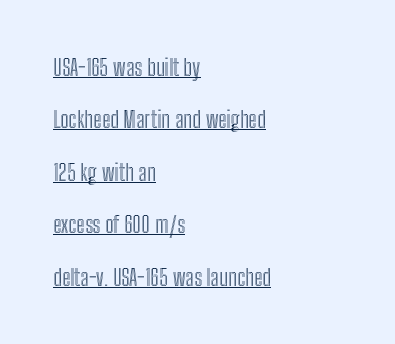
{"italic": "no", "underline": "yes", "align": "left", "line_spacing": "loose", "line_spacing_ratio": 2.28, "letter_spacing": "normal", "letter_spacing_em": 0.0, "glyph_px": 23}
